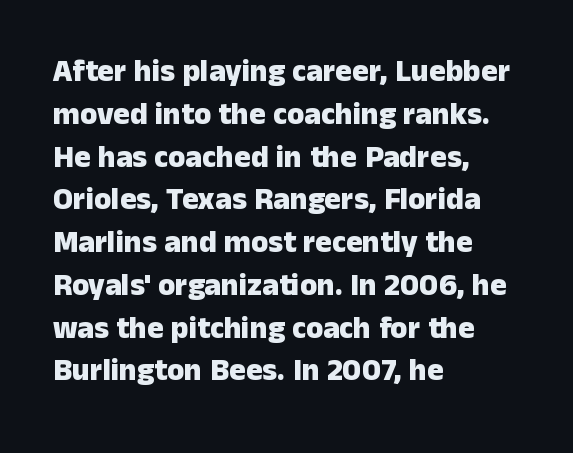
Q: Is the text bold? A: Yes.
Q: Is the text italic (slanted)? A: No, it is upright.
Q: Is the typeface a serif or a sans-serif typeface? A: Sans-serif.
Q: Is the text underlined? A: No.
Q: How is the paragraph aligned? A: Left-aligned.
Q: Is the spacing between letters normal or unusually wide? A: Normal.
Q: Is the spacing between lines tight, normal or loose? A: Normal.
Q: Width (condensed, normal, or wide)? A: Normal.
Q: Stroke contrast? A: Low.
Q: x-height? A: Medium.
Q: Monospaced? A: No.
